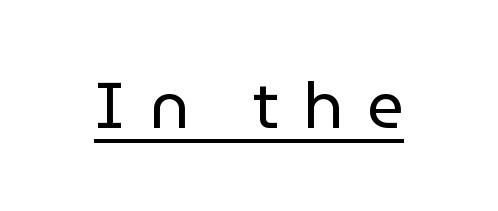
The image shows 64 px regular-weight sans-serif type, upright; set unusually wide letter spacing (+0.37 em), underlined; low stroke contrast and a medium x-height.
